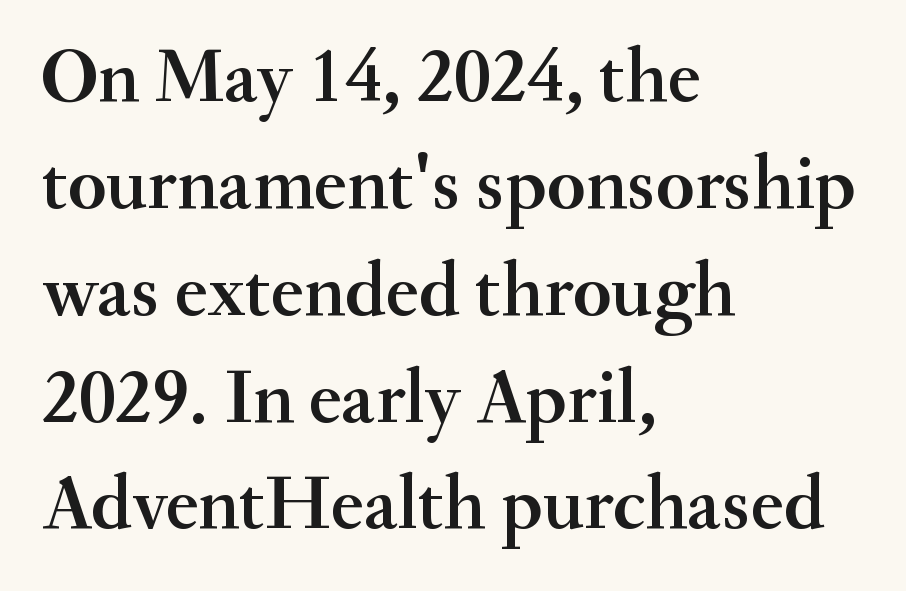
Q: Is the text italic (slanted)? A: No, it is upright.
Q: Is the typeface a serif or a sans-serif typeface? A: Serif.
Q: Is the text underlined? A: No.
Q: How is the paragraph aligned? A: Left-aligned.
Q: Is the spacing between letters normal or unusually wide? A: Normal.
Q: Is the spacing between lines tight, normal or loose? A: Normal.
Q: Width (condensed, normal, or wide)? A: Normal.
Q: Stroke contrast? A: Medium.
Q: x-height? A: Small.
Q: Monospaced? A: No.
